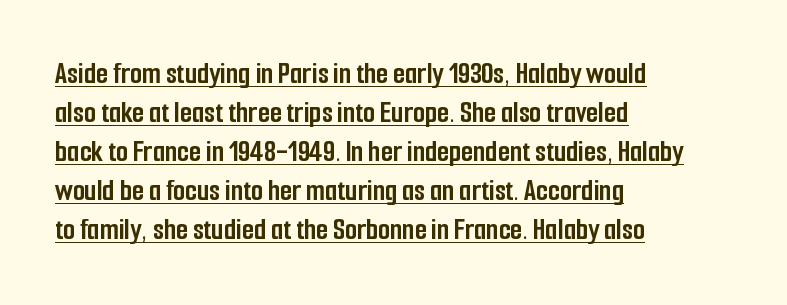
The letters are bold, with thick, heavy strokes. Is this a fixed-width face? No — the glyphs have proportional, varying widths. Regarding serifs, this sample does without them. A continuous stroke trails under the words, as in a hyperlink. Compared with typical paragraphs, the rows here are spaced about the same. Line beginnings align vertically; line endings do not.
